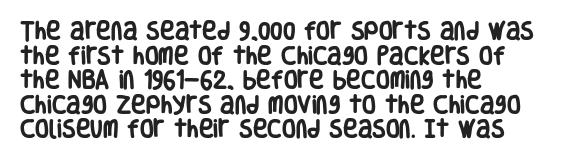
{"italic": "no", "bold": "yes", "underline": "no", "align": "left", "line_spacing_ratio": 1.23, "letter_spacing": "normal", "letter_spacing_em": 0.0, "glyph_px": 20}
